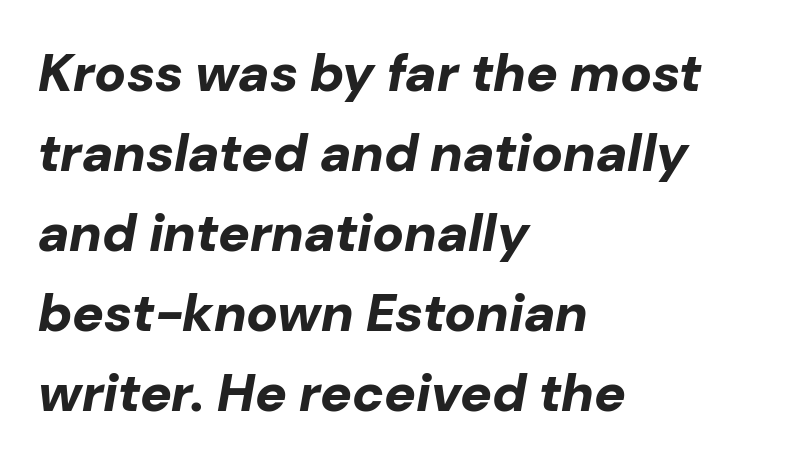
{"italic": "yes", "lean": "right", "slant_degrees": 10, "bold": "yes", "weight": "bold", "width": "normal", "stroke_contrast": "low", "x_height": "medium", "monospaced": "no", "underline": "no", "align": "left", "line_spacing": "normal", "line_spacing_ratio": 1.51, "letter_spacing": "normal", "letter_spacing_em": 0.0, "glyph_px": 53}
